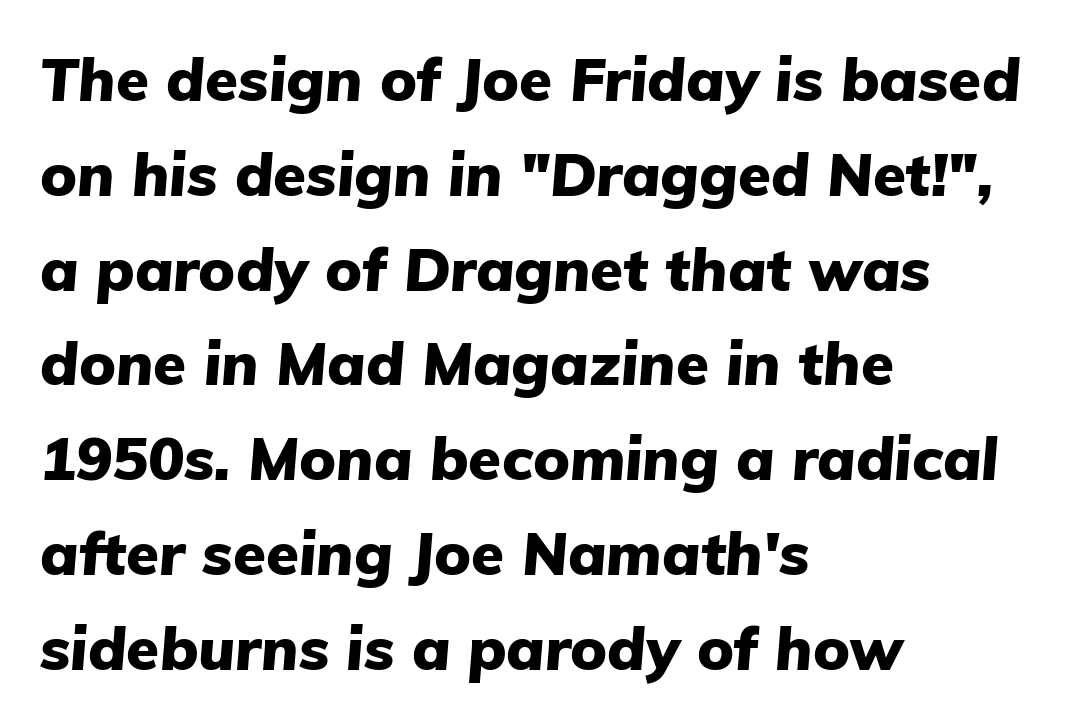
The image shows 60 px heavy type, italic (leaning right); set left-aligned, normal line spacing (1.58x), normal letter spacing, not underlined; low stroke contrast and a medium x-height.
